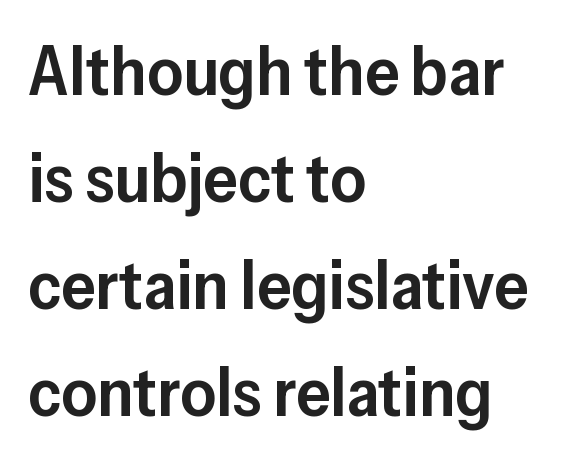
The rows are spaced the way most documents space them. Underlining? Definitely not there. Varying glyph widths throughout — classic text-font behaviour. Regarding serifs, this sample does without them. Every stem runs plumb, perpendicular to the baseline.
